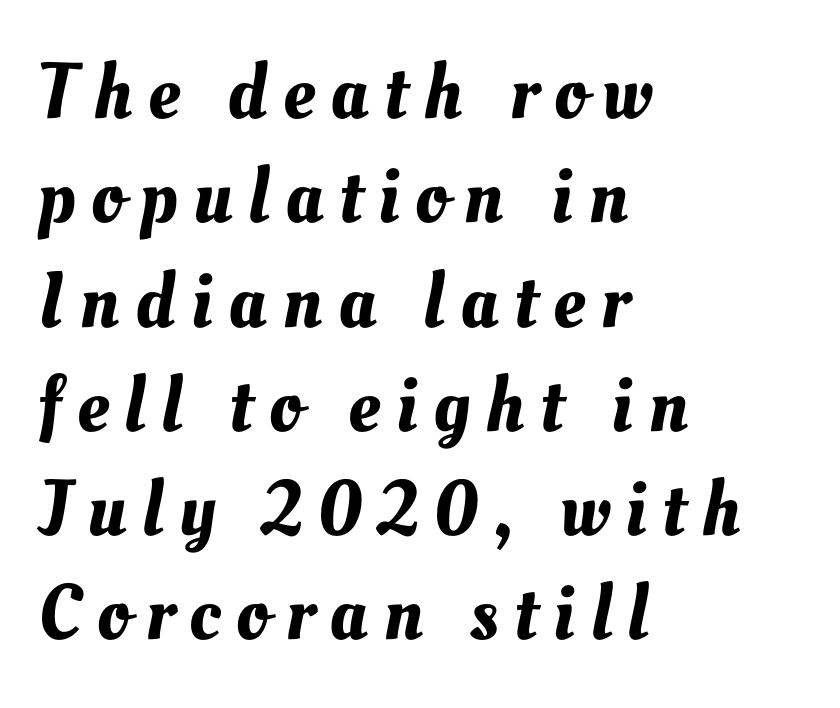
{"width": "normal", "stroke_contrast": "medium", "x_height": "small", "monospaced": "no", "underline": "no", "align": "left", "line_spacing": "normal", "line_spacing_ratio": 1.32, "letter_spacing": "wide", "letter_spacing_em": 0.2, "glyph_px": 79}
